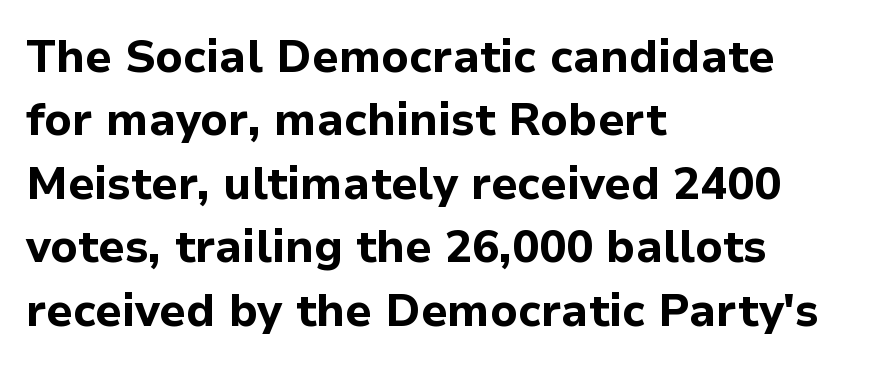
The text was rendered using a sans face with plain stroke endings. Proportional: the letters do not fall into vertical columns. Students, this is bold: see how much ink each stroke carries. Leading: standard. Honestly, there is no underline to notice here at all.
